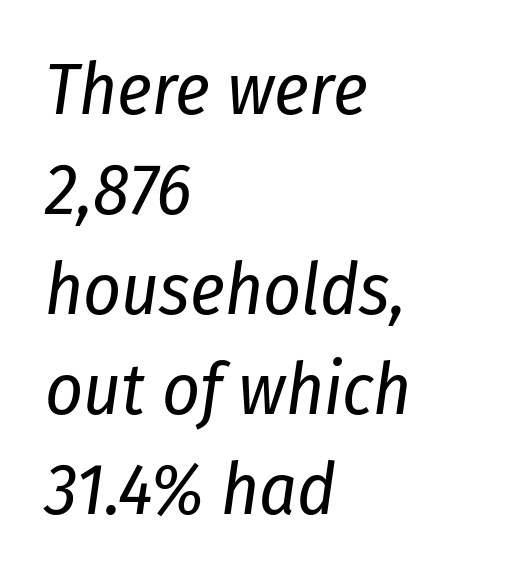
The image shows 73 px regular-weight, condensed type, italic (leaning right); set left-aligned, normal line spacing (1.37x), normal letter spacing, not underlined; low stroke contrast and a medium x-height.
